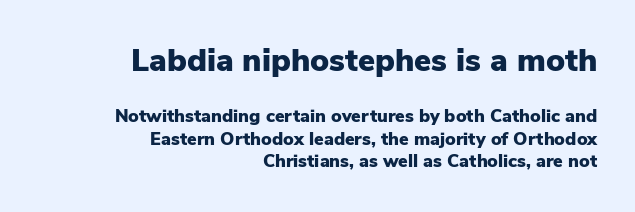
{"serif": "no", "italic": "no", "bold": "yes", "weight": "heavy", "width": "normal", "stroke_contrast": "low", "x_height": "medium", "monospaced": "no", "underline": "no", "align": "right", "line_spacing_ratio": 1.24, "letter_spacing": "normal", "letter_spacing_em": 0.0, "larger_block": "first", "size_ratio": 1.78, "glyph_px": 32}
